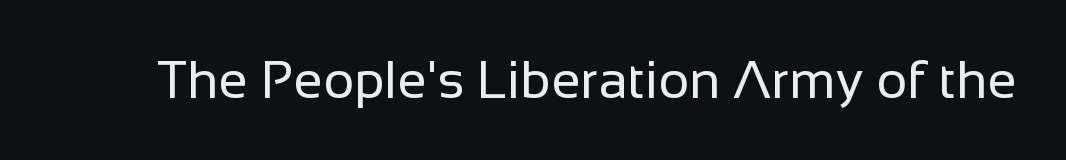
Q: Is the text bold? A: No.
Q: Is the text italic (slanted)? A: No, it is upright.
Q: Is the typeface a serif or a sans-serif typeface? A: Sans-serif.
Q: Is the text underlined? A: No.
Q: Is the spacing between letters normal or unusually wide? A: Normal.
Q: Width (condensed, normal, or wide)? A: Normal.
Q: Stroke contrast? A: Low.
Q: x-height? A: Medium.
Q: Monospaced? A: No.
